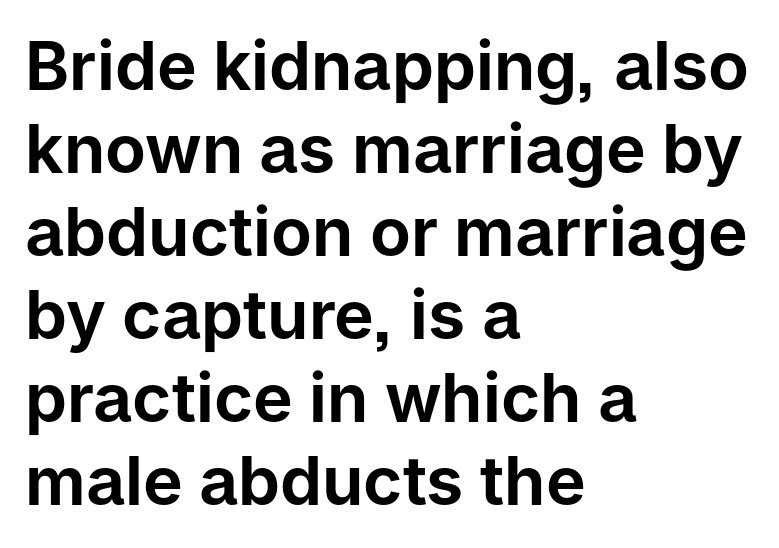
Q: Is the text italic (slanted)? A: No, it is upright.
Q: Is the typeface a serif or a sans-serif typeface? A: Sans-serif.
Q: Is the text underlined? A: No.
Q: How is the paragraph aligned? A: Left-aligned.
Q: Is the spacing between letters normal or unusually wide? A: Normal.
Q: Width (condensed, normal, or wide)? A: Normal.
Q: Stroke contrast? A: Low.
Q: x-height? A: Medium.
Q: Monospaced? A: No.
